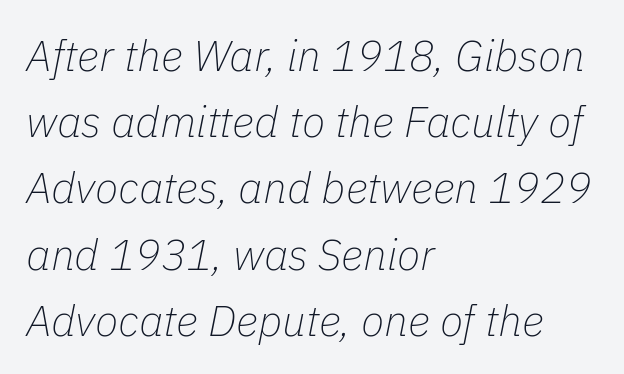
Q: Is the text bold? A: No.
Q: Is the text italic (slanted)? A: Yes, it leans right by about 11 degrees.
Q: Is the text underlined? A: No.
Q: How is the paragraph aligned? A: Left-aligned.
Q: Is the spacing between letters normal or unusually wide? A: Normal.
Q: Is the spacing between lines tight, normal or loose? A: Normal.
Q: Width (condensed, normal, or wide)? A: Normal.
Q: Stroke contrast? A: Low.
Q: x-height? A: Medium.
Q: Monospaced? A: No.
